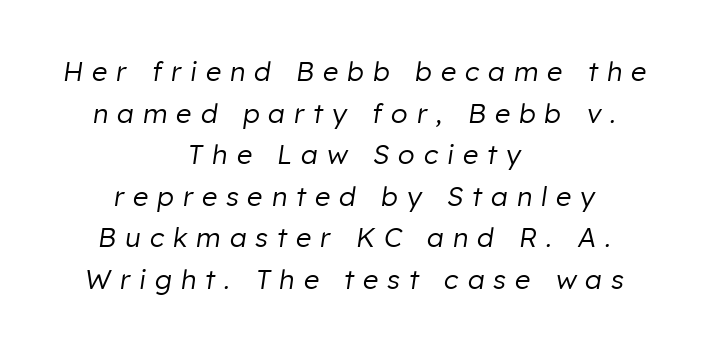
The image shows 27 px text type, italic (leaning right); set centered, normal line spacing (1.54x), unusually wide letter spacing (+0.33 em), not underlined.
